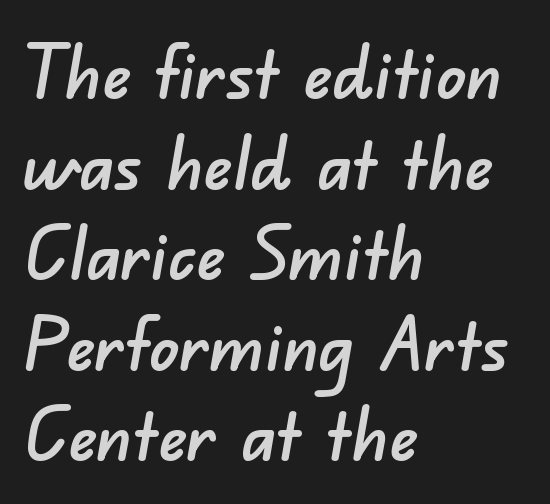
Q: Is the typeface a serif or a sans-serif typeface? A: Sans-serif.
Q: Is the text underlined? A: No.
Q: How is the paragraph aligned? A: Left-aligned.
Q: Is the spacing between letters normal or unusually wide? A: Normal.
Q: Width (condensed, normal, or wide)? A: Normal.
Q: Stroke contrast? A: Low.
Q: x-height? A: Small.
Q: Monospaced? A: No.
